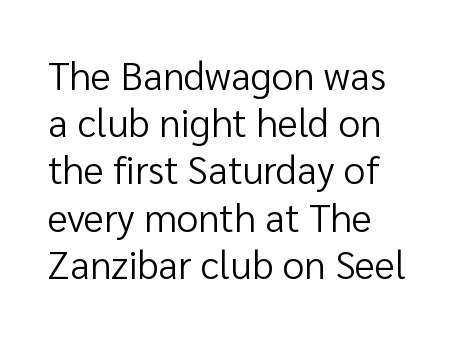
{"serif": "no", "italic": "no", "bold": "no", "weight": "regular", "width": "normal", "stroke_contrast": "low", "x_height": "medium", "monospaced": "no", "underline": "no", "align": "left", "line_spacing_ratio": 1.21, "letter_spacing": "normal", "letter_spacing_em": 0.0, "glyph_px": 39}
